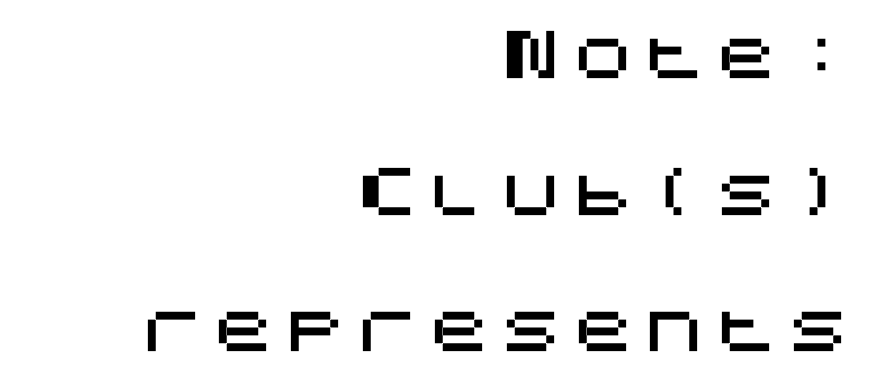
{"serif": "no", "italic": "no", "width": "normal", "stroke_contrast": "medium", "x_height": "large", "underline": "no", "align": "right", "line_spacing": "loose", "line_spacing_ratio": 2.17, "glyph_px": 63}
